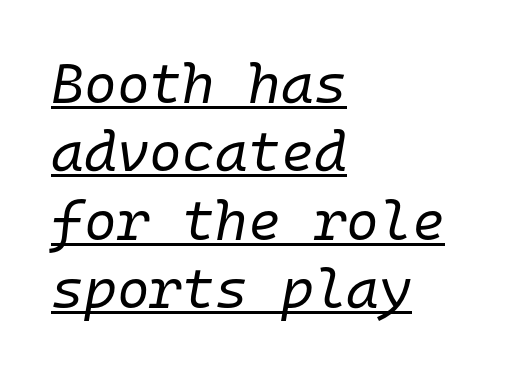
The image shows 56 px regular-weight type, italic (leaning right), monospaced; set left-aligned, line spacing 1.22x, normal letter spacing, underlined; low stroke contrast and a medium x-height.
